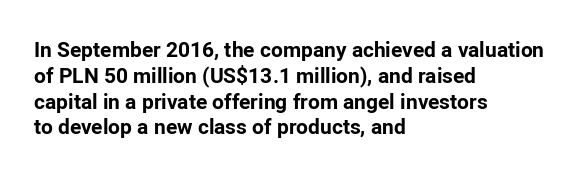
Q: Is the text bold? A: Yes.
Q: Is the text italic (slanted)? A: No, it is upright.
Q: Is the text underlined? A: No.
Q: How is the paragraph aligned? A: Left-aligned.
Q: Is the spacing between letters normal or unusually wide? A: Normal.
